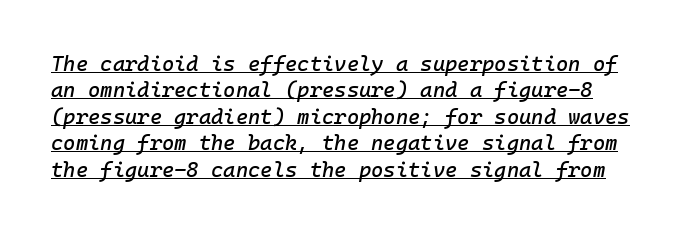
The image shows 21 px text type, italic (leaning right); set normal line spacing (1.26x), normal letter spacing, underlined.
